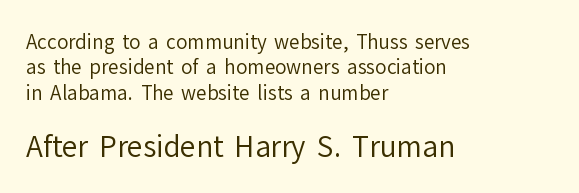
Q: Is the text bold? A: No.
Q: Is the text italic (slanted)? A: No, it is upright.
Q: Is the typeface a serif or a sans-serif typeface? A: Sans-serif.
Q: Is the text underlined? A: No.
Q: How is the paragraph aligned? A: Left-aligned.
Q: Is the spacing between letters normal or unusually wide? A: Normal.
Q: Is the spacing between lines tight, normal or loose? A: Normal.
Q: Which block of text is set in a larger size, the first (top) or the second (bottom)? A: The second (bottom) one.
Q: Width (condensed, normal, or wide)? A: Normal.
Q: Stroke contrast? A: Low.
Q: x-height? A: Medium.
Q: Monospaced? A: No.
